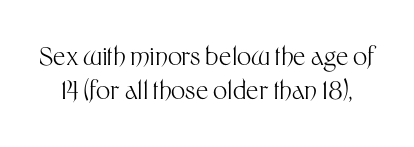
{"italic": "no", "bold": "no", "underline": "no", "line_spacing": "normal", "line_spacing_ratio": 1.38, "letter_spacing": "normal", "letter_spacing_em": 0.0, "glyph_px": 25}
